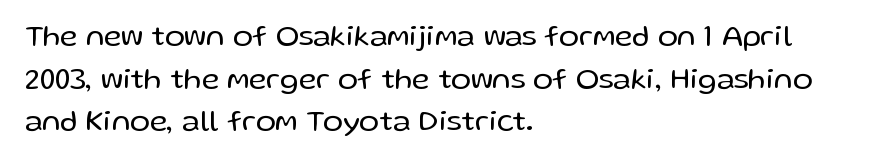
The specimen reads as upright at a glance. Inter-character spacing is left at the font's built-in metrics. The passage shown stacks its lines at a standard gap. The type family on display is of the sans-serif kind.
